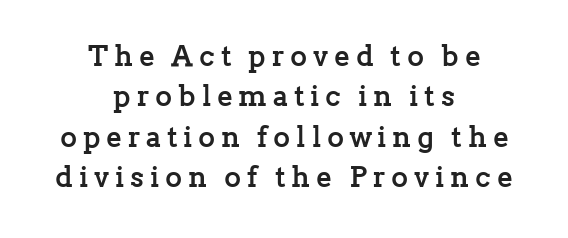
The rendering shows small feet on the letterforms — a serif design. Plain, unruled lines of type. The typesetter chose a symmetrical, centered arrangement here. Characters follow at a spacing far wider than the type designer built in. Spacing verdict: proportional, widths tailored to each character.
